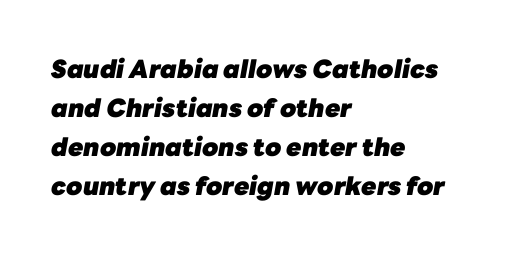
Q: Is the text bold? A: Yes.
Q: Is the text italic (slanted)? A: Yes, it leans right by about 10 degrees.
Q: Is the text underlined? A: No.
Q: How is the paragraph aligned? A: Left-aligned.
Q: Is the spacing between letters normal or unusually wide? A: Normal.
Q: Is the spacing between lines tight, normal or loose? A: Normal.
